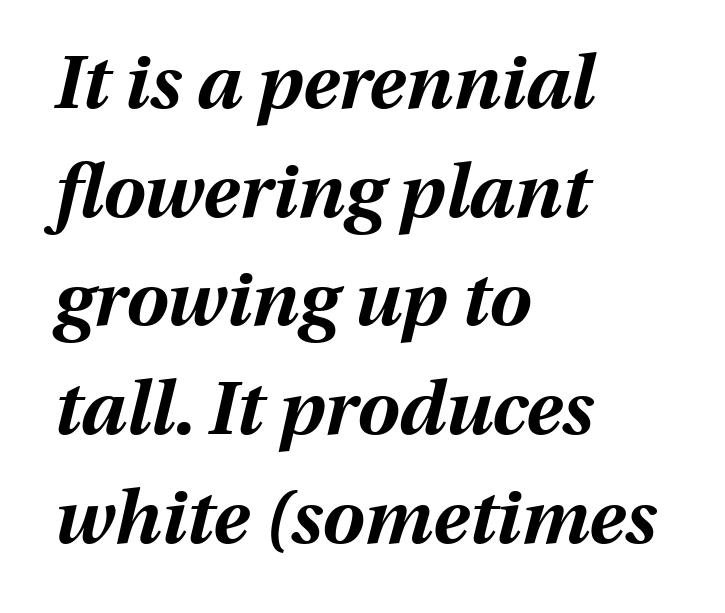
The image shows 75 px bold type, italic (leaning right); set left-aligned, normal line spacing (1.45x), normal letter spacing, not underlined; medium stroke contrast and a medium x-height.
